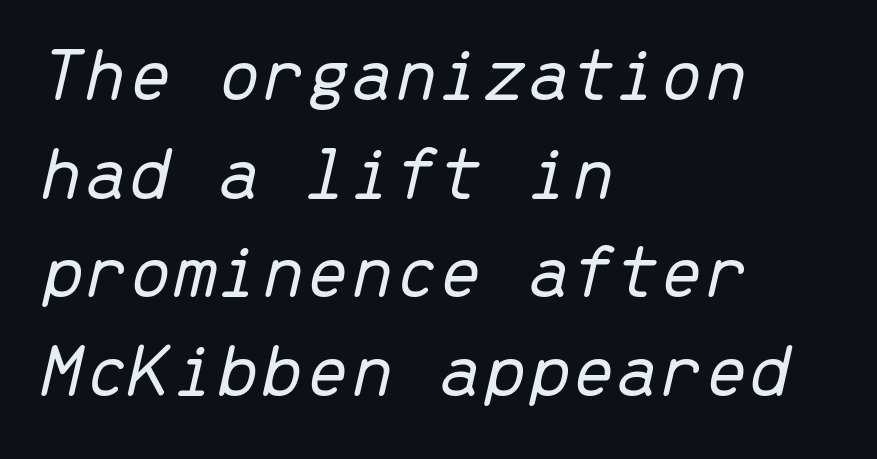
The image shows 79 px light type, italic (leaning right), monospaced; set left-aligned, normal line spacing (1.25x), normal letter spacing, not underlined; low stroke contrast and a medium x-height.
